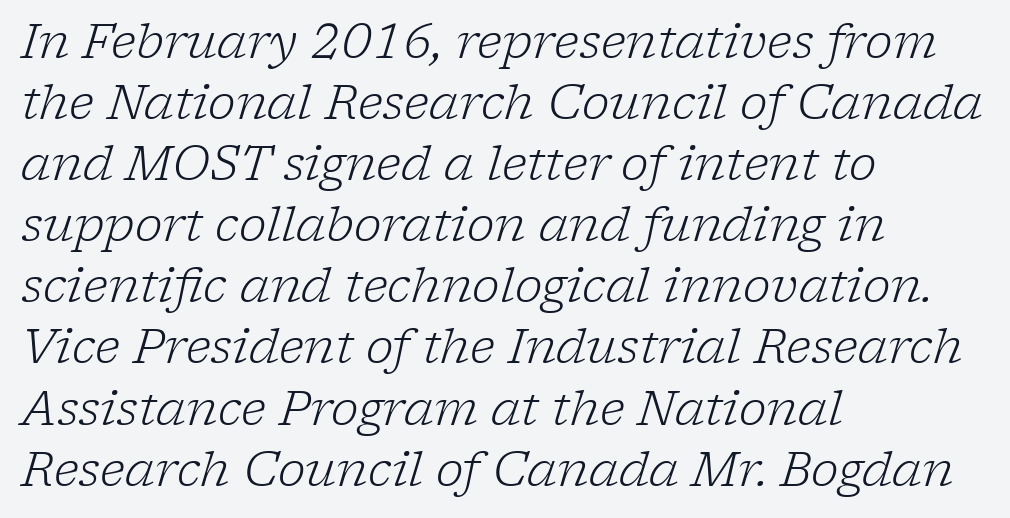
The image shows 47 px light serif type, italic (leaning right); set left-aligned, normal line spacing (1.3x), normal letter spacing, not underlined; low stroke contrast and a medium x-height.
